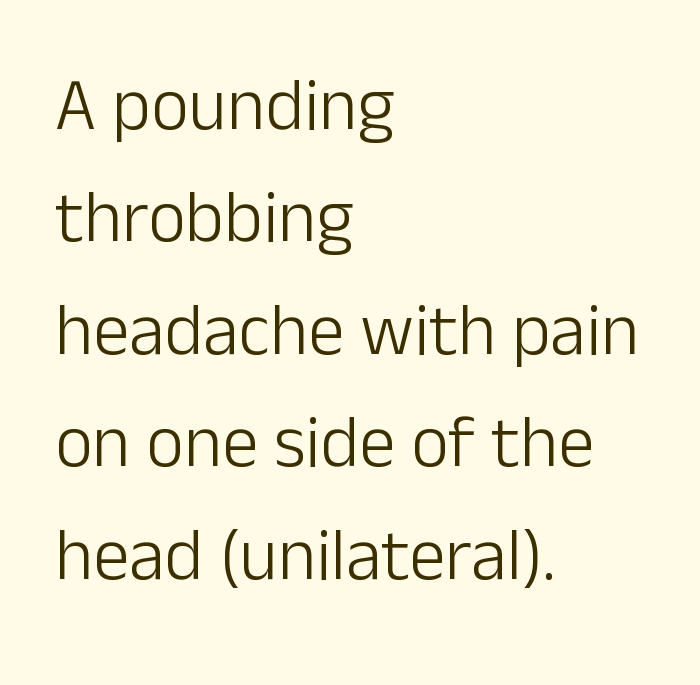
The image shows 73 px light sans-serif type, upright; set left-aligned, normal line spacing (1.54x), normal letter spacing, not underlined; low stroke contrast and a medium x-height.
